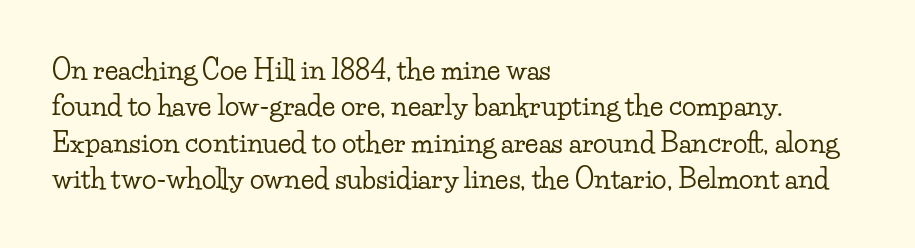
Tracking value appears to be zero — textbook default spacing. The type sits square on the baseline with zero lean. A clean baseline with only descenders dipping below it. Is the block centered? No — it sits flush against the left margin. Notice how descenders clear the ascenders below comfortably — that's standard leading.
